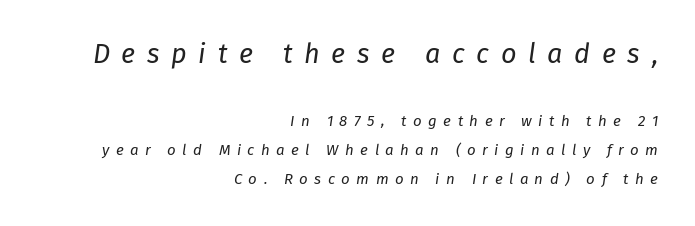
{"italic": "yes", "lean": "right", "slant_degrees": 8, "bold": "no", "underline": "no", "align": "right", "line_spacing": "loose", "line_spacing_ratio": 1.94, "letter_spacing": "wide", "letter_spacing_em": 0.43, "larger_block": "first", "size_ratio": 1.8, "glyph_px": 27}
